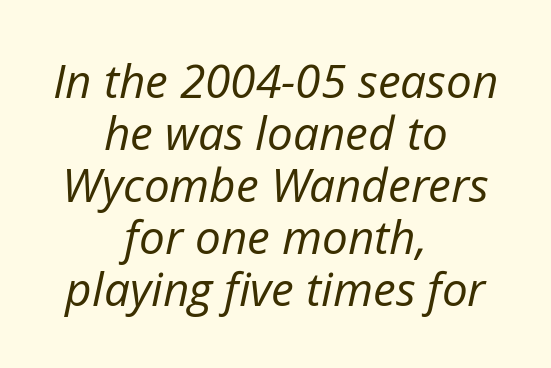
Q: Is the text bold? A: No.
Q: Is the text italic (slanted)? A: Yes, it leans right by about 12 degrees.
Q: Is the text underlined? A: No.
Q: How is the paragraph aligned? A: Centered.
Q: Is the spacing between letters normal or unusually wide? A: Normal.
Q: Is the spacing between lines tight, normal or loose? A: Tight.
Q: Width (condensed, normal, or wide)? A: Normal.
Q: Stroke contrast? A: Low.
Q: x-height? A: Medium.
Q: Monospaced? A: No.
